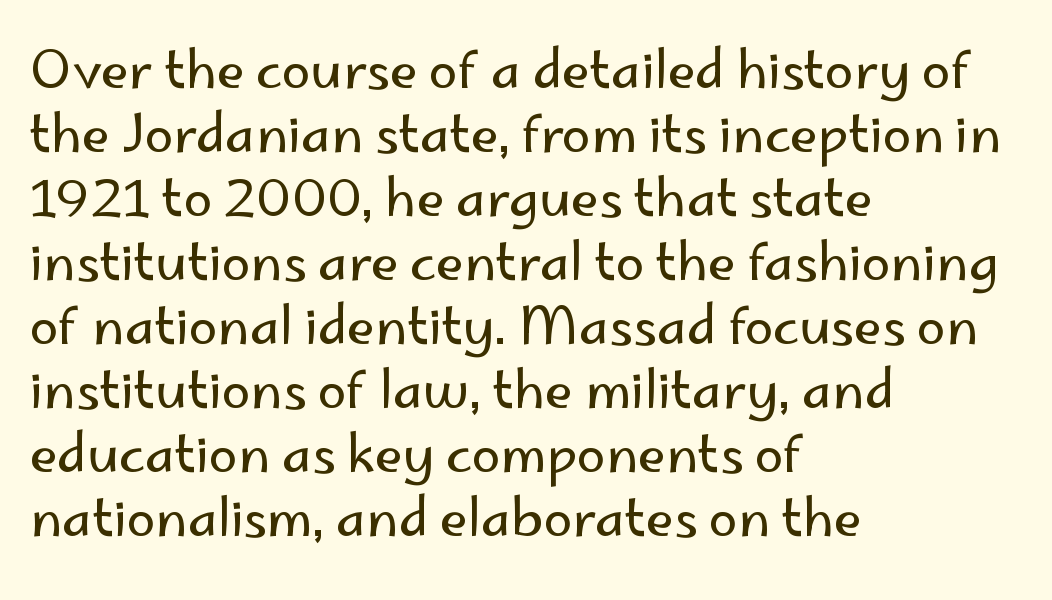
Q: Is the text bold? A: No.
Q: Is the text italic (slanted)? A: No, it is upright.
Q: Is the typeface a serif or a sans-serif typeface? A: Sans-serif.
Q: Is the text underlined? A: No.
Q: How is the paragraph aligned? A: Left-aligned.
Q: Is the spacing between letters normal or unusually wide? A: Normal.
Q: Width (condensed, normal, or wide)? A: Normal.
Q: Stroke contrast? A: Low.
Q: x-height? A: Small.
Q: Monospaced? A: No.
